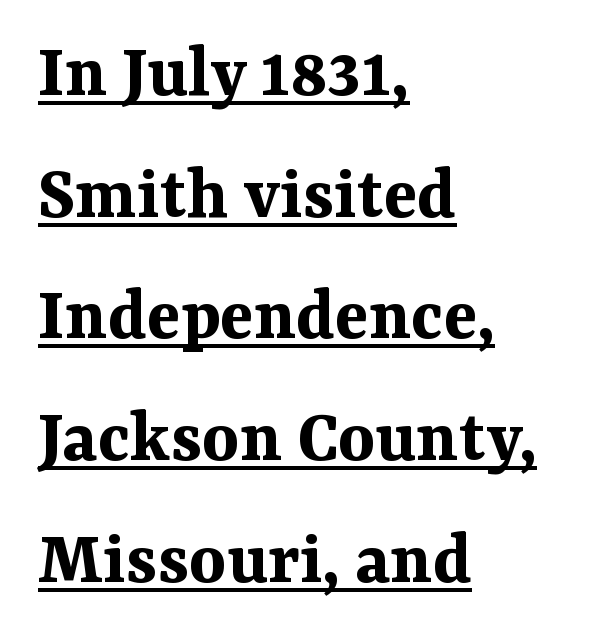
The image shows 78 px bold serif type, upright; set left-aligned, normal line spacing (1.56x), normal letter spacing, underlined; medium stroke contrast and a medium x-height.
